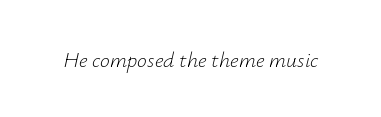
Compared with typical body copy, the letter spacing here is the same. Style check: oblique. Stems here are at most as thick as an everyday book face. Bare-footed words on every line.
